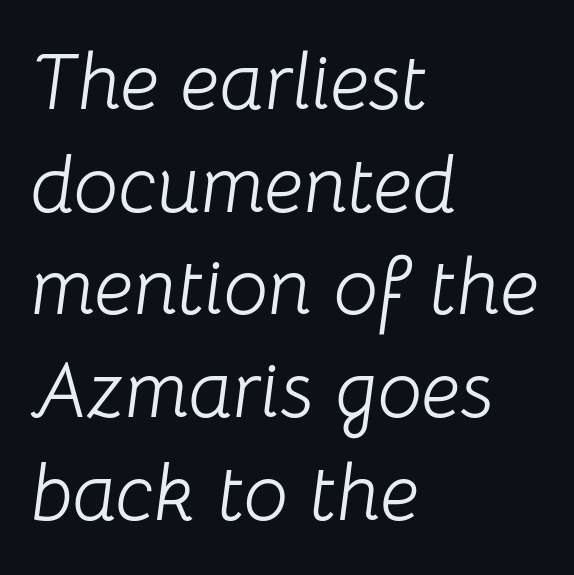
Q: Is the text bold? A: No.
Q: Is the text italic (slanted)? A: Yes, it leans right by about 8 degrees.
Q: Is the text underlined? A: No.
Q: How is the paragraph aligned? A: Left-aligned.
Q: Is the spacing between letters normal or unusually wide? A: Normal.
Q: Is the spacing between lines tight, normal or loose? A: Normal.
Q: Width (condensed, normal, or wide)? A: Normal.
Q: Stroke contrast? A: Low.
Q: x-height? A: Medium.
Q: Monospaced? A: No.
